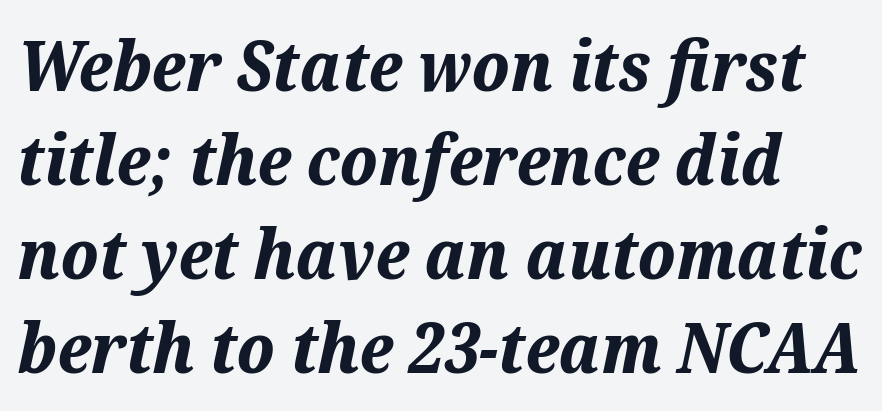
{"italic": "yes", "lean": "right", "slant_degrees": 12, "bold": "yes", "weight": "bold", "width": "normal", "stroke_contrast": "medium", "x_height": "medium", "monospaced": "no", "underline": "no", "line_spacing": "normal", "line_spacing_ratio": 1.36, "letter_spacing": "normal", "letter_spacing_em": 0.0, "glyph_px": 69}
